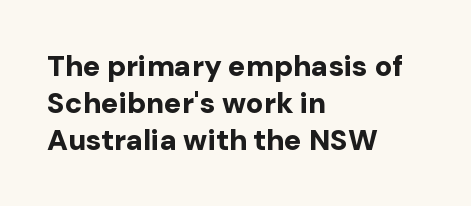
The image shows 29 px bold sans-serif type, upright; set left-aligned, normal line spacing (1.27x), normal letter spacing, not underlined; low stroke contrast and a medium x-height.
